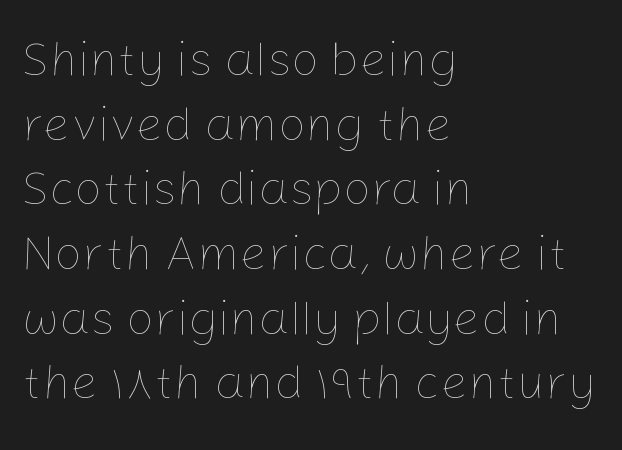
Q: Is the text bold? A: No.
Q: Is the text italic (slanted)? A: No, it is upright.
Q: Is the text underlined? A: No.
Q: How is the paragraph aligned? A: Left-aligned.
Q: Is the spacing between letters normal or unusually wide? A: Normal.
Q: Is the spacing between lines tight, normal or loose? A: Normal.
Q: Width (condensed, normal, or wide)? A: Normal.
Q: Stroke contrast? A: Low.
Q: x-height? A: Medium.
Q: Monospaced? A: No.
